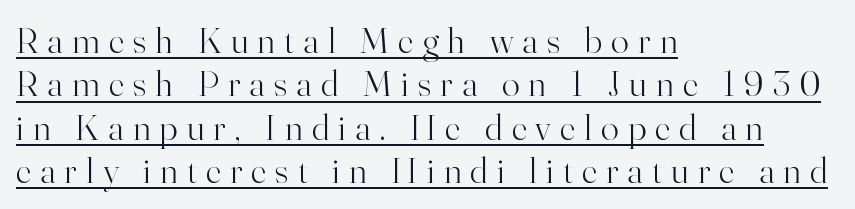
Q: Is the text bold? A: No.
Q: Is the text italic (slanted)? A: No, it is upright.
Q: Is the typeface a serif or a sans-serif typeface? A: Serif.
Q: Is the text underlined? A: Yes.
Q: How is the paragraph aligned? A: Left-aligned.
Q: Is the spacing between letters normal or unusually wide? A: Unusually wide.
Q: Width (condensed, normal, or wide)? A: Normal.
Q: Stroke contrast? A: High.
Q: x-height? A: Small.
Q: Monospaced? A: No.
